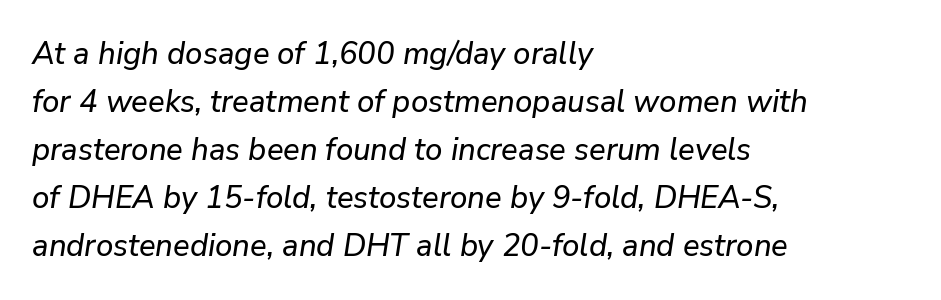
The image shows 31 px text type, italic (leaning right); set left-aligned, normal line spacing (1.55x), normal letter spacing, not underlined; low stroke contrast and a medium x-height.
